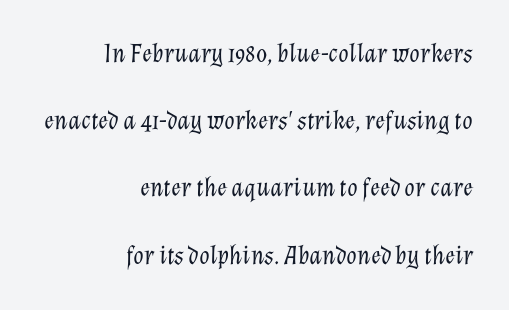
Italic? Definitely — the glyphs are oblique. Casual observation: everything's shoved over to the right. The space directly below the letters is spotless. A light-to-regular cut is what we see here. Tracking value appears to be zero — textbook default spacing. Baseline-to-baseline distance is far greater than the letter height.
